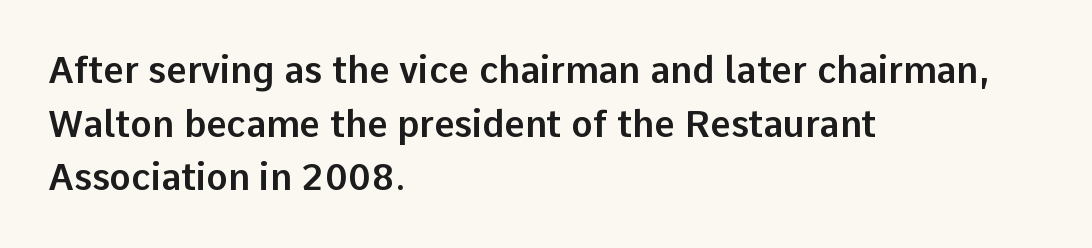
{"serif": "no", "italic": "no", "width": "normal", "stroke_contrast": "low", "x_height": "medium", "monospaced": "no", "underline": "no", "align": "left", "line_spacing": "normal", "line_spacing_ratio": 1.49, "letter_spacing": "normal", "letter_spacing_em": 0.0, "glyph_px": 36}
